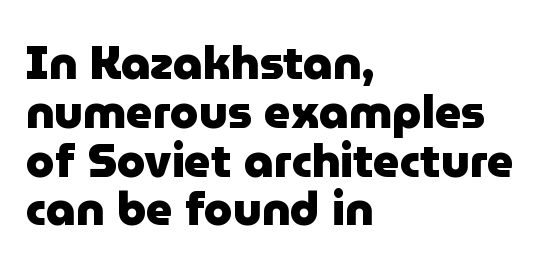
Q: Is the text bold? A: Yes.
Q: Is the text italic (slanted)? A: No, it is upright.
Q: Is the typeface a serif or a sans-serif typeface? A: Sans-serif.
Q: Is the text underlined? A: No.
Q: How is the paragraph aligned? A: Left-aligned.
Q: Is the spacing between letters normal or unusually wide? A: Normal.
Q: Is the spacing between lines tight, normal or loose? A: Tight.
Q: Width (condensed, normal, or wide)? A: Normal.
Q: Stroke contrast? A: Low.
Q: x-height? A: Medium.
Q: Monospaced? A: No.
